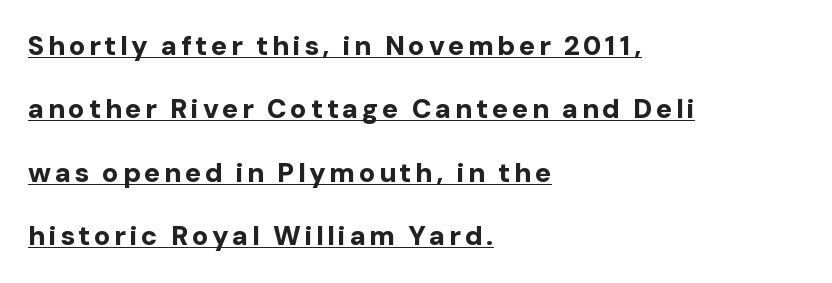
The strokes are fattened all the way to bold. These lines were composed using upright roman letters. The lines are quadded left. Compared with undecorated copy, this sample adds a rule below the words. You could fit nearly another row in the gap between these rows.
